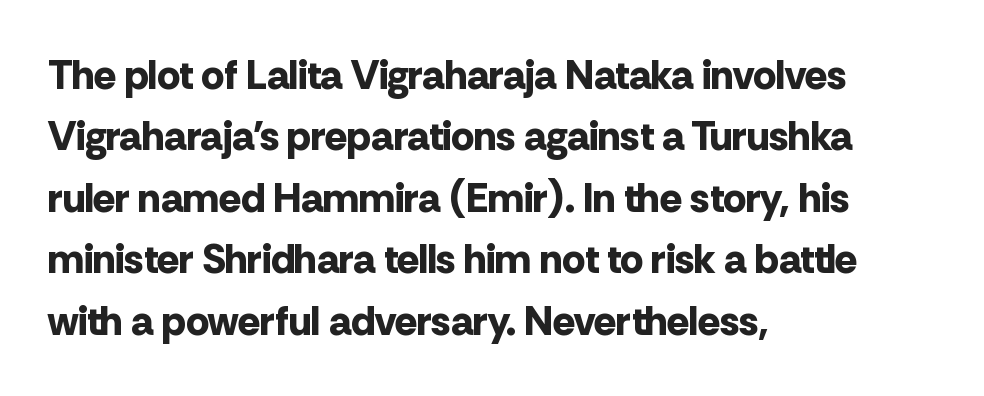
Q: Is the text bold? A: Yes.
Q: Is the text italic (slanted)? A: No, it is upright.
Q: Is the typeface a serif or a sans-serif typeface? A: Sans-serif.
Q: Is the text underlined? A: No.
Q: How is the paragraph aligned? A: Left-aligned.
Q: Is the spacing between letters normal or unusually wide? A: Normal.
Q: Is the spacing between lines tight, normal or loose? A: Normal.
Q: Width (condensed, normal, or wide)? A: Normal.
Q: Stroke contrast? A: Low.
Q: x-height? A: Medium.
Q: Monospaced? A: No.
